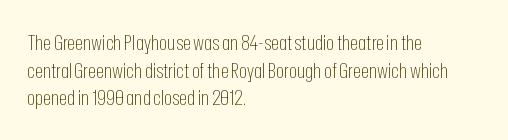
{"italic": "no", "bold": "no", "underline": "no", "align": "left", "line_spacing": "normal", "line_spacing_ratio": 1.32, "letter_spacing": "normal", "letter_spacing_em": 0.0, "glyph_px": 21}
